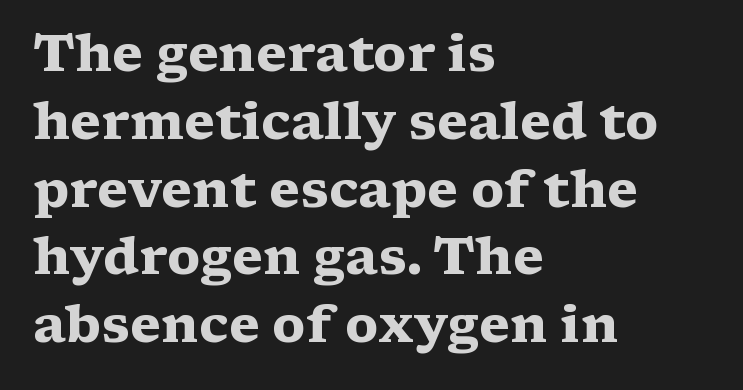
The image shows 51 px heavy, wide serif type, upright; set left-aligned, normal line spacing (1.33x), normal letter spacing, not underlined; medium stroke contrast and a medium x-height.
